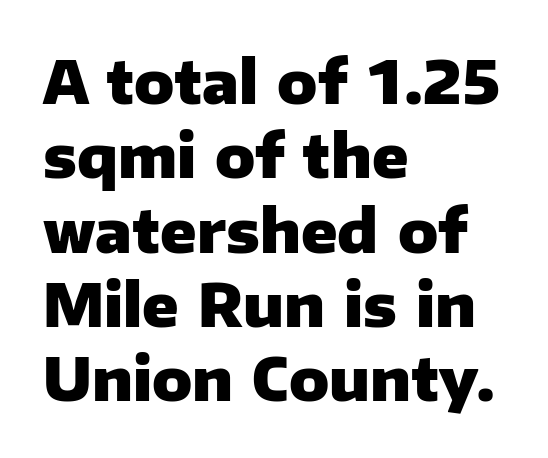
This sample uses a sans-serif face. This block has exactly the height ordinary leading produces. Each glyph is drawn with heavy, bold strokes. Is the block centered? No — it sits flush against the left margin. Decoration check: the copy has no underline.
